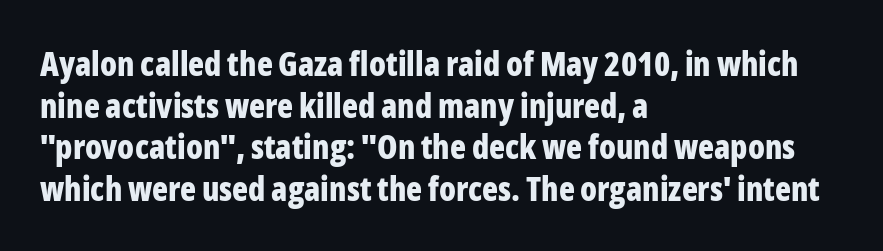
Visually the block forms a straight wall on the left and a jagged coastline on the right. Serif or sans? Sans — the stroke terminals are bare. The passage shown is not underscored anywhere. Look at the tracking — it's just the regular setting, nothing added.
